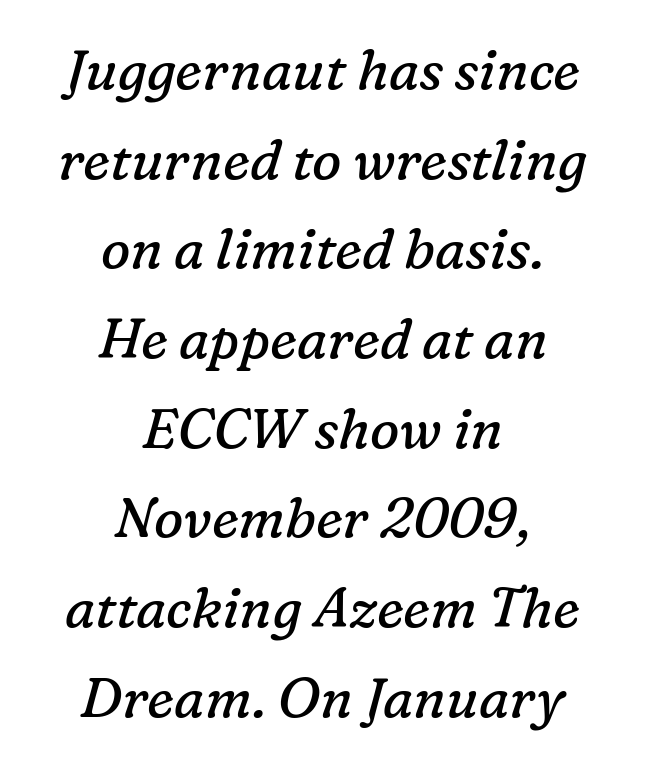
{"serif": "yes", "italic": "yes", "lean": "right", "slant_degrees": 16, "bold": "no", "weight": "regular", "width": "normal", "stroke_contrast": "low", "x_height": "medium", "monospaced": "no", "underline": "no", "align": "center", "line_spacing": "normal", "line_spacing_ratio": 1.63, "letter_spacing": "normal", "letter_spacing_em": 0.0, "glyph_px": 55}
